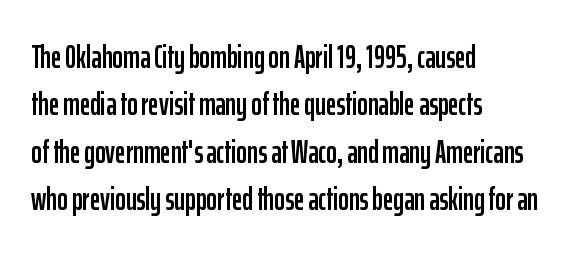
Q: Is the text italic (slanted)? A: No, it is upright.
Q: Is the typeface a serif or a sans-serif typeface? A: Sans-serif.
Q: Is the text underlined? A: No.
Q: How is the paragraph aligned? A: Left-aligned.
Q: Is the spacing between letters normal or unusually wide? A: Normal.
Q: Is the spacing between lines tight, normal or loose? A: Normal.
Q: Width (condensed, normal, or wide)? A: Condensed.
Q: Stroke contrast? A: Low.
Q: x-height? A: Medium.
Q: Monospaced? A: No.
